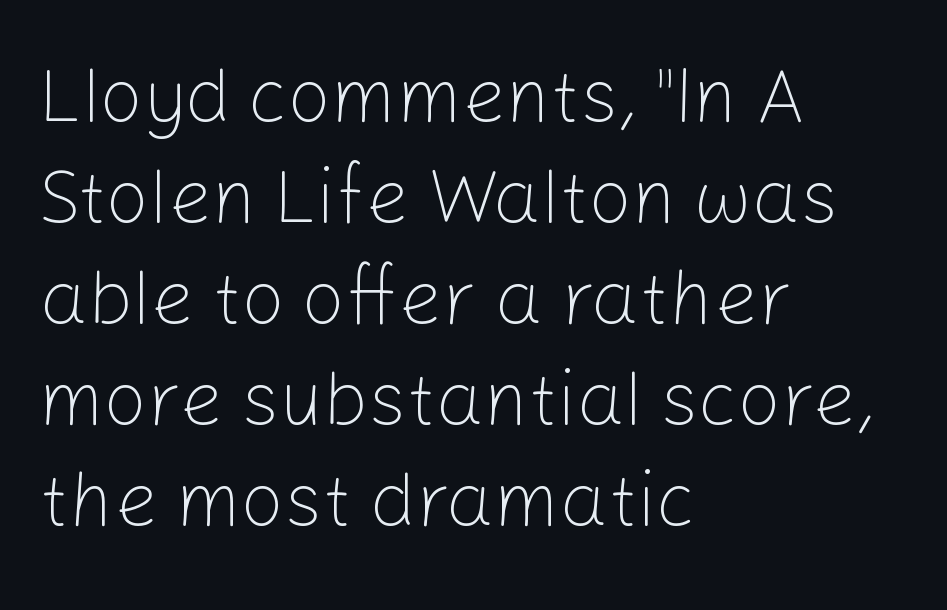
The image shows 76 px light sans-serif type, upright; set left-aligned, normal line spacing (1.33x), normal letter spacing, not underlined; low stroke contrast and a medium x-height.
